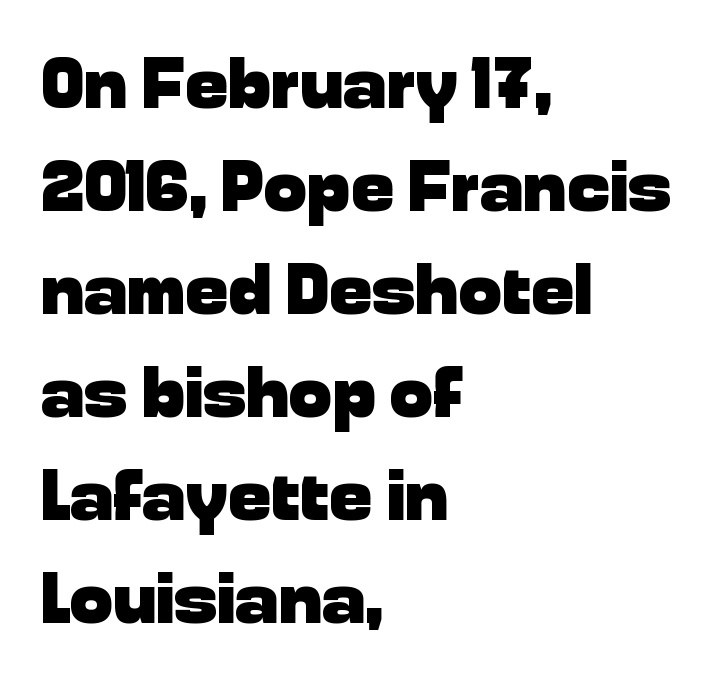
{"serif": "no", "italic": "no", "bold": "yes", "weight": "heavy", "width": "normal", "stroke_contrast": "low", "x_height": "medium", "monospaced": "no", "underline": "no", "align": "left", "line_spacing": "normal", "line_spacing_ratio": 1.43, "letter_spacing": "normal", "letter_spacing_em": 0.0, "glyph_px": 72}
